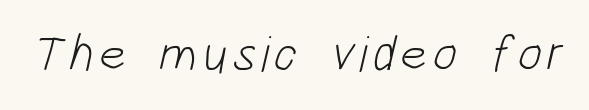
The image shows 51 px light, condensed sans-serif type; set not underlined; low stroke contrast and a large x-height.
